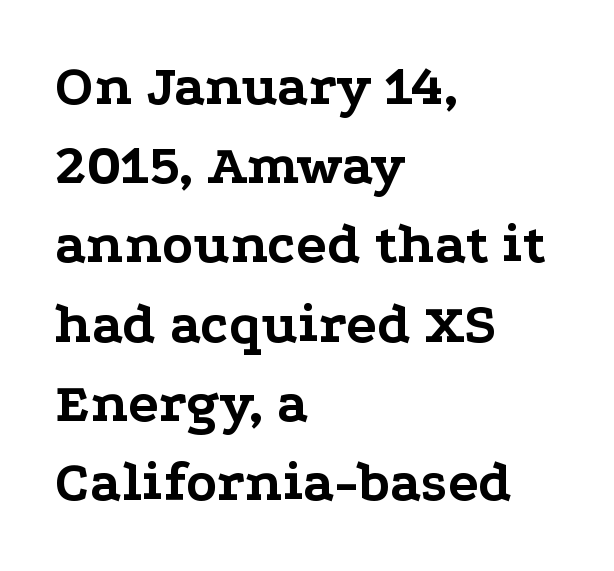
The image shows 57 px bold, wide serif type, upright; set left-aligned, normal line spacing (1.39x), normal letter spacing, not underlined; low stroke contrast and a medium x-height.
